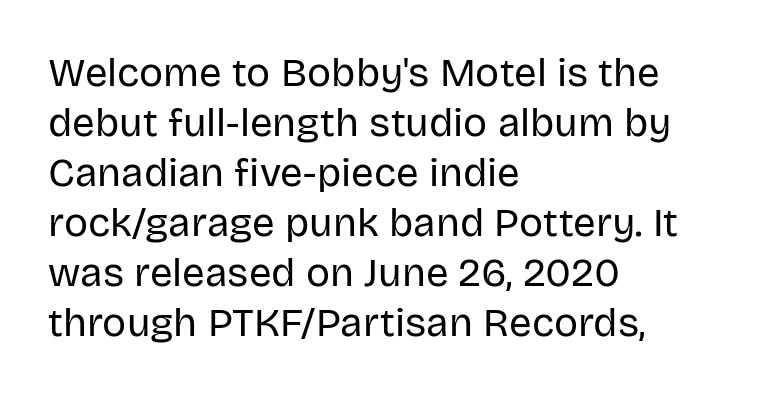
The type family on display is of the sans-serif kind. You can tell it's not italic because the verticals are truly vertical. Reading down the block, your eye returns to a fixed left position each line. The space beneath each line is pristine and unruled. Here the designer chose a conventional face with non-uniform glyph widths.
